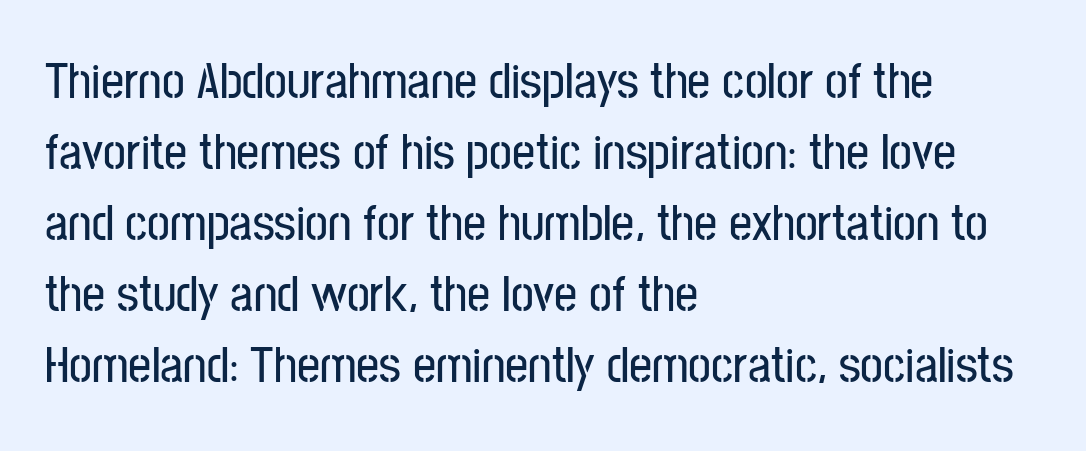
Q: Is the text italic (slanted)? A: No, it is upright.
Q: Is the typeface a serif or a sans-serif typeface? A: Sans-serif.
Q: Is the text underlined? A: No.
Q: How is the paragraph aligned? A: Left-aligned.
Q: Is the spacing between letters normal or unusually wide? A: Normal.
Q: Is the spacing between lines tight, normal or loose? A: Normal.
Q: Width (condensed, normal, or wide)? A: Condensed.
Q: Stroke contrast? A: Low.
Q: x-height? A: Medium.
Q: Monospaced? A: No.
